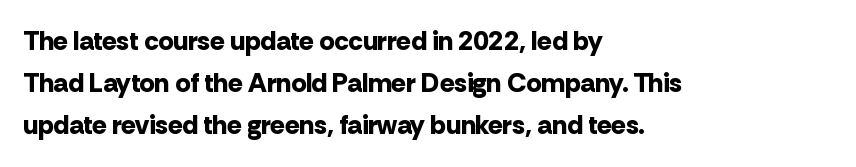
Nothing unusual about the tracking: characters are spaced as the font intends. Layout note: lines flush left. Does the lettering tilt? It doesn't — this is upright. The characters look thick and weighty, a clear bold. If you measured baseline to baseline, you'd find a middling distance. Underlining? Definitely not there.
